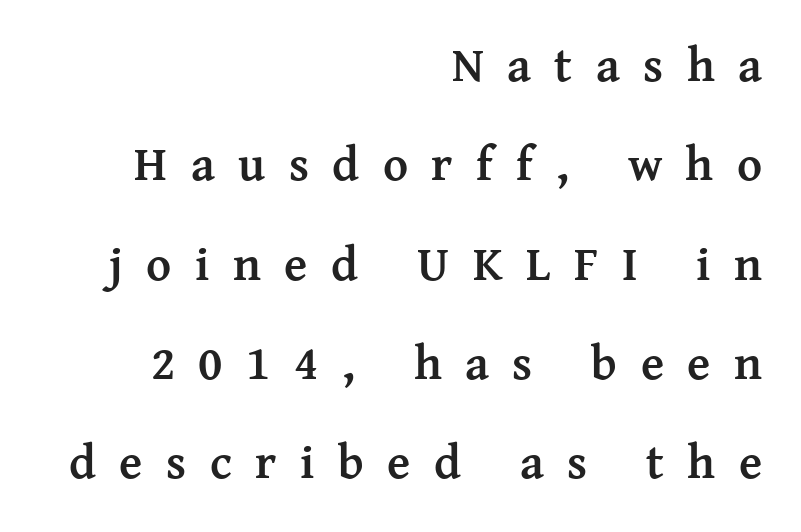
The letters carry serifs — small finishing strokes at the ends of their stems. The space directly below the letters is spotless. Varying glyph widths throughout — classic text-font behaviour. Each line ends at the same right margin while the left side varies.
